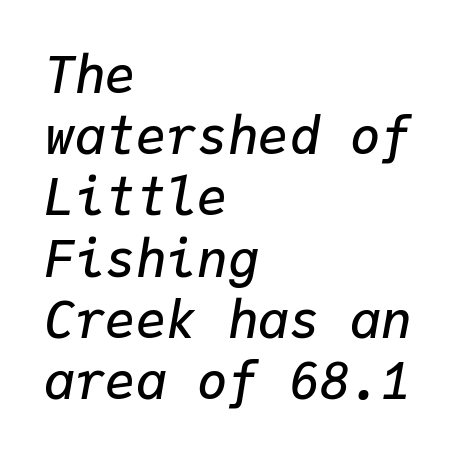
Q: Is the text bold? A: Semi-bold.
Q: Is the text italic (slanted)? A: Yes, it leans right by about 9 degrees.
Q: Is the text underlined? A: No.
Q: How is the paragraph aligned? A: Left-aligned.
Q: Is the spacing between letters normal or unusually wide? A: Normal.
Q: Width (condensed, normal, or wide)? A: Normal.
Q: Stroke contrast? A: Low.
Q: x-height? A: Medium.
Q: Monospaced? A: Yes.
